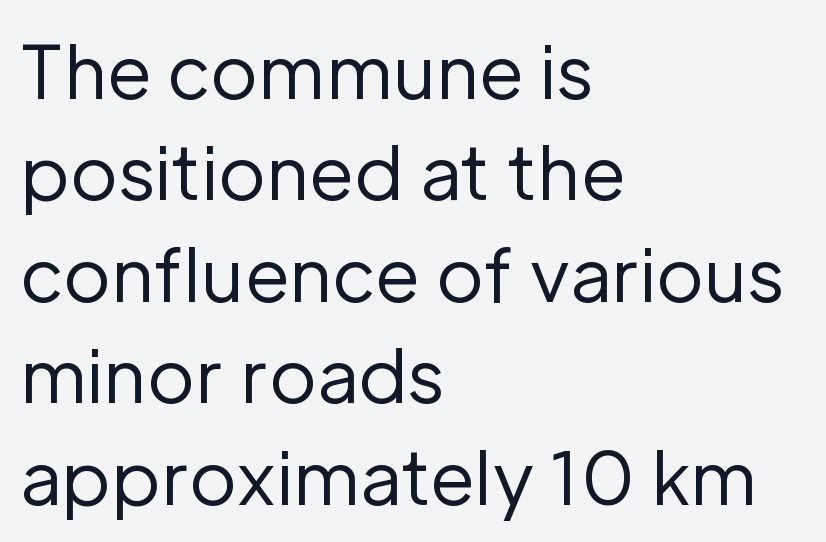
Q: Is the text bold? A: No.
Q: Is the text italic (slanted)? A: No, it is upright.
Q: Is the typeface a serif or a sans-serif typeface? A: Sans-serif.
Q: Is the text underlined? A: No.
Q: How is the paragraph aligned? A: Left-aligned.
Q: Is the spacing between letters normal or unusually wide? A: Normal.
Q: Is the spacing between lines tight, normal or loose? A: Normal.
Q: Width (condensed, normal, or wide)? A: Normal.
Q: Stroke contrast? A: Low.
Q: x-height? A: Medium.
Q: Monospaced? A: No.
